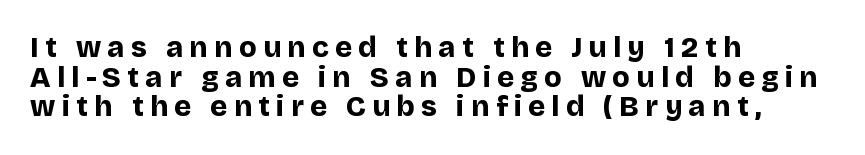
Does the type have serifs? No, each stem ends abruptly. Quick note: not italic, upright. These lines are set flush left with a ragged right edge. Characters follow at a spacing far wider than the type designer built in. Unmarked baselines from the first word to the last. Heft: maximum for text — a bold.
